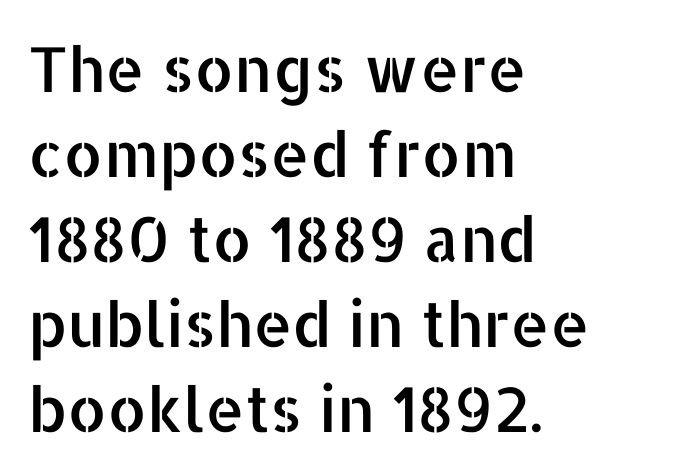
Q: Is the text italic (slanted)? A: No, it is upright.
Q: Is the typeface a serif or a sans-serif typeface? A: Sans-serif.
Q: Is the text underlined? A: No.
Q: How is the paragraph aligned? A: Left-aligned.
Q: Is the spacing between letters normal or unusually wide? A: Normal.
Q: Is the spacing between lines tight, normal or loose? A: Normal.
Q: Width (condensed, normal, or wide)? A: Normal.
Q: Stroke contrast? A: Low.
Q: x-height? A: Medium.
Q: Monospaced? A: No.
